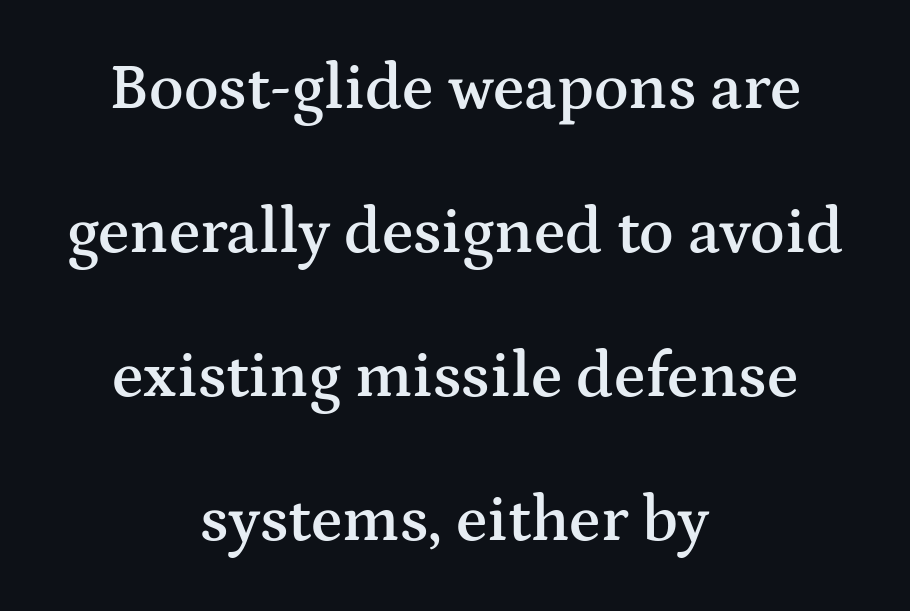
{"serif": "yes", "italic": "no", "bold": "semi", "weight": "semibold", "width": "wide", "stroke_contrast": "medium", "x_height": "medium", "monospaced": "no", "underline": "no", "align": "center", "line_spacing": "loose", "line_spacing_ratio": 2.25, "letter_spacing": "normal", "letter_spacing_em": 0.0, "glyph_px": 64}
